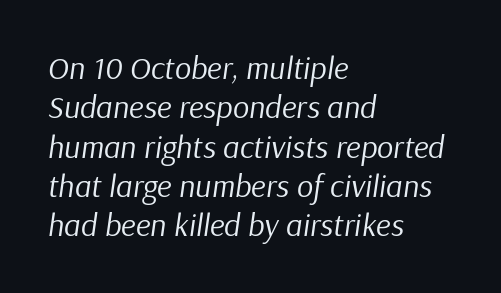
{"italic": "yes", "lean": "right", "slant_degrees": 9, "bold": "no", "weight": "regular", "width": "normal", "stroke_contrast": "low", "x_height": "medium", "monospaced": "no", "underline": "no", "align": "left", "line_spacing_ratio": 1.23, "letter_spacing": "normal", "letter_spacing_em": 0.0, "glyph_px": 32}
